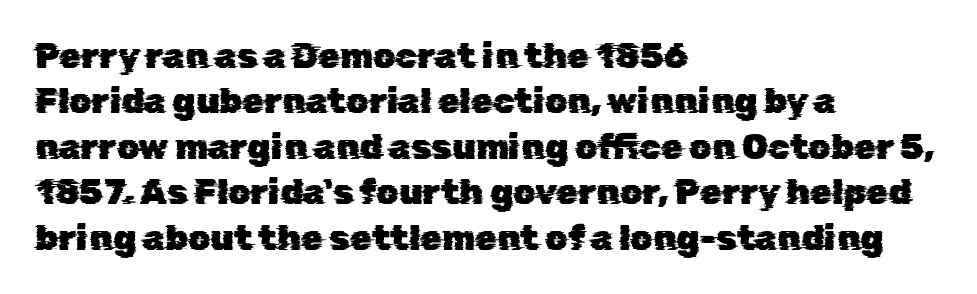
The image shows 35 px sans-serif type; set left-aligned, normal line spacing (1.3x), normal letter spacing, not underlined; low stroke contrast and a medium x-height.
